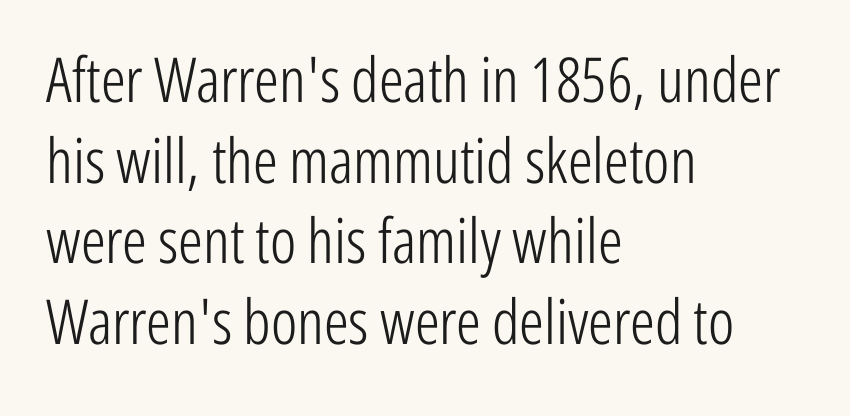
{"serif": "no", "italic": "no", "bold": "no", "weight": "light", "width": "condensed", "stroke_contrast": "low", "x_height": "medium", "monospaced": "no", "underline": "no", "align": "left", "line_spacing": "normal", "line_spacing_ratio": 1.3, "letter_spacing": "normal", "letter_spacing_em": 0.0, "glyph_px": 62}
